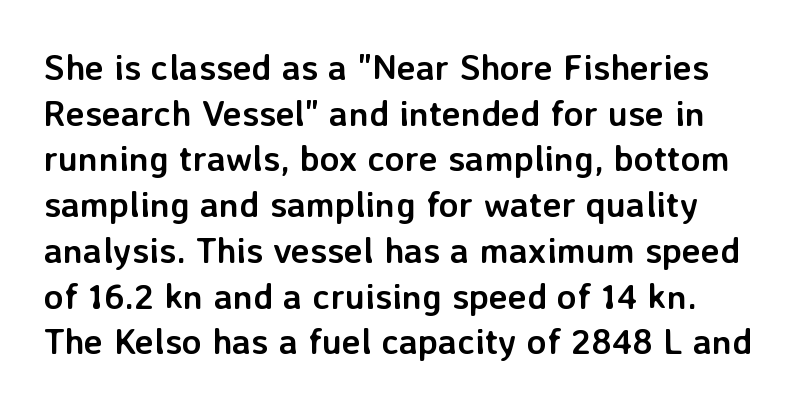
The image shows 36 px semibold sans-serif type, upright; set normal line spacing (1.27x), normal letter spacing, not underlined; low stroke contrast and a medium x-height.
